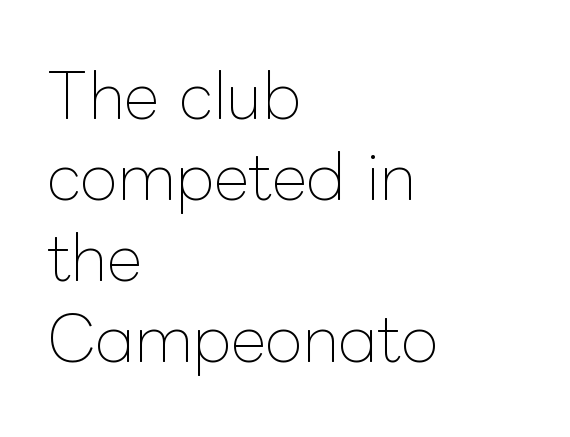
The image shows 61 px thin type, upright; set left-aligned, normal line spacing (1.33x), normal letter spacing, not underlined; low stroke contrast and a medium x-height.
